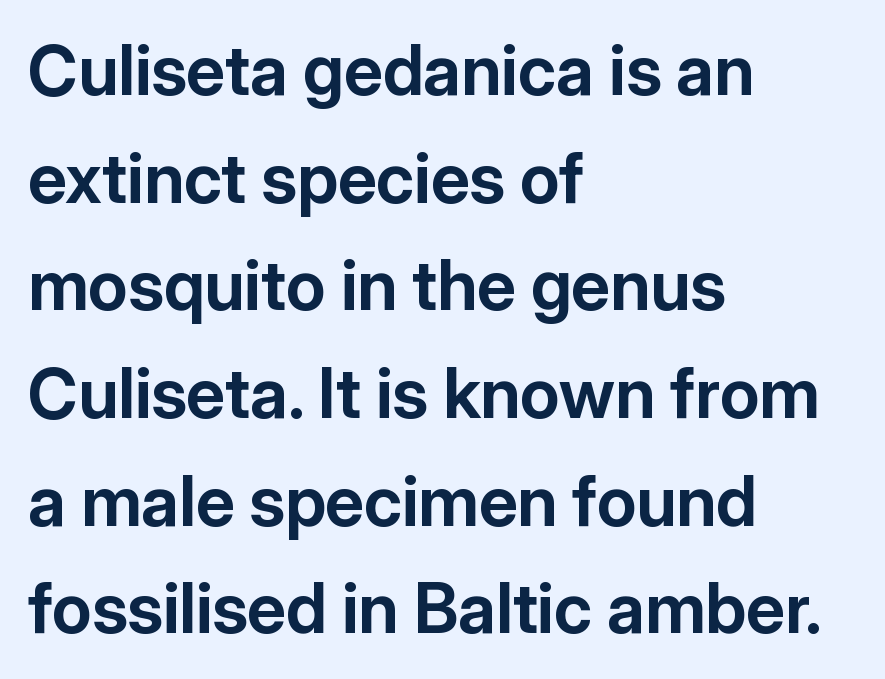
Every stem runs plumb, perpendicular to the baseline. Thick stems and heavy bowls — unmistakably bold. This block has exactly the height ordinary leading produces. How are the letters spaced? Ordinarily, with no added tracking.
